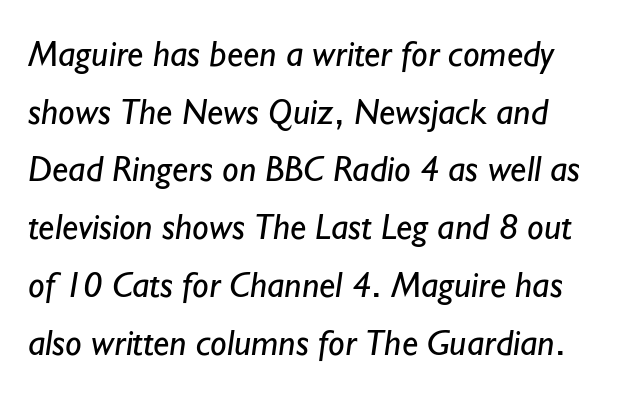
Q: Is the text bold? A: No.
Q: Is the typeface a serif or a sans-serif typeface? A: Sans-serif.
Q: Is the text underlined? A: No.
Q: Is the spacing between letters normal or unusually wide? A: Normal.
Q: Is the spacing between lines tight, normal or loose? A: Normal.
Q: Width (condensed, normal, or wide)? A: Normal.
Q: Stroke contrast? A: Low.
Q: x-height? A: Small.
Q: Monospaced? A: No.
